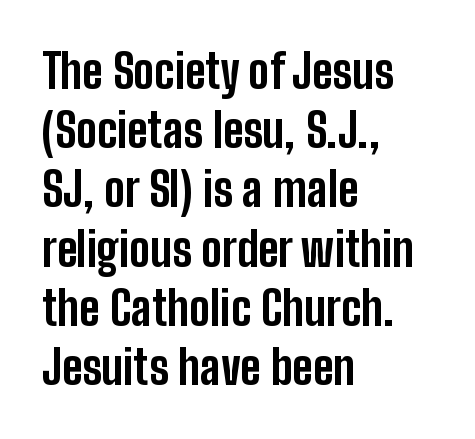
The image shows 47 px bold, condensed sans-serif type, upright; set left-aligned, normal line spacing (1.26x), normal letter spacing, not underlined; low stroke contrast and a medium x-height.
